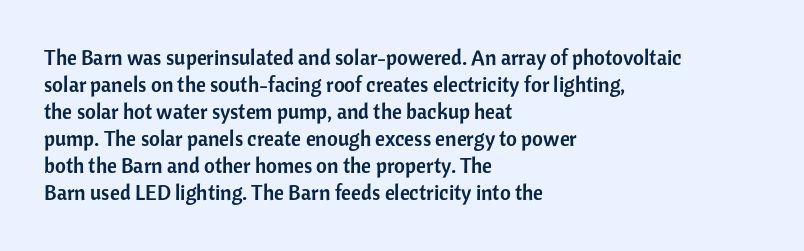
The letters stand straight up with perfectly vertical stems. Tracking here is standard; glyphs follow each other at the usual distance. Whoever set this chose a conventional vertical rhythm. The paragraph has a hard left edge and a soft right edge. Has an underline been added? It has not.
